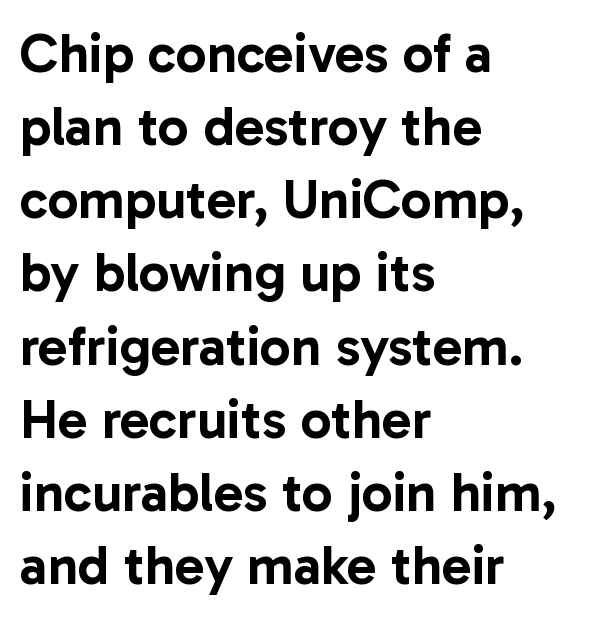
Rendered with straight, roman letterforms. The setting favours the left margin, as ordinary paragraphs usually do. A normal amount of white space separates one row of letters from the next. Font category for this specimen: sans-serif. Default kerning and tracking; the words read as compact shapes.
